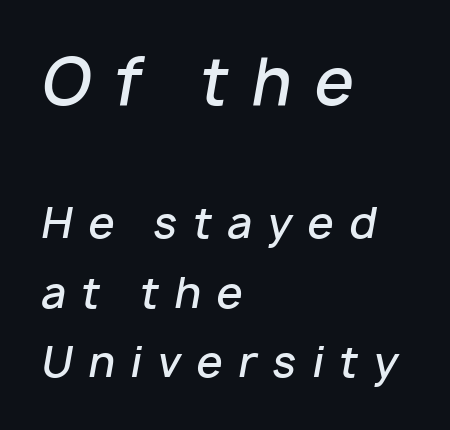
The image shows 63 px semibold type, italic (leaning right); set left-aligned, normal line spacing (1.65x), unusually wide letter spacing (+0.37 em), not underlined; the first (top) block is 1.5x larger; low stroke contrast and a medium x-height.
